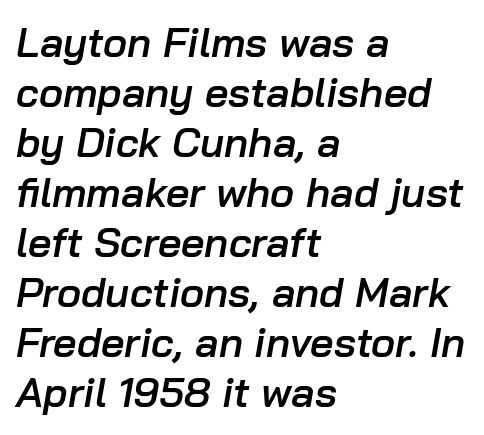
The image shows 41 px semibold type, italic (leaning right); set left-aligned, line spacing 1.22x, normal letter spacing, not underlined; low stroke contrast and a medium x-height.
